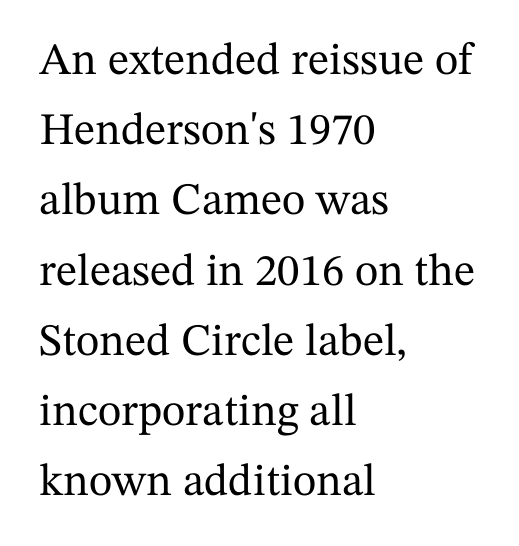
The image shows 45 px serif type, upright; set left-aligned, normal line spacing (1.56x), normal letter spacing, not underlined; medium stroke contrast and a medium x-height.
